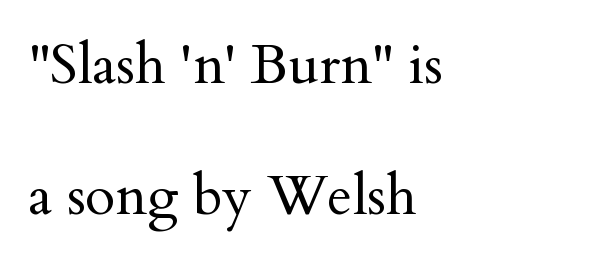
Q: Is the text bold? A: No.
Q: Is the text italic (slanted)? A: No, it is upright.
Q: Is the typeface a serif or a sans-serif typeface? A: Serif.
Q: Is the text underlined? A: No.
Q: How is the paragraph aligned? A: Left-aligned.
Q: Is the spacing between letters normal or unusually wide? A: Normal.
Q: Is the spacing between lines tight, normal or loose? A: Loose.
Q: Width (condensed, normal, or wide)? A: Normal.
Q: Stroke contrast? A: Medium.
Q: x-height? A: Small.
Q: Monospaced? A: No.
